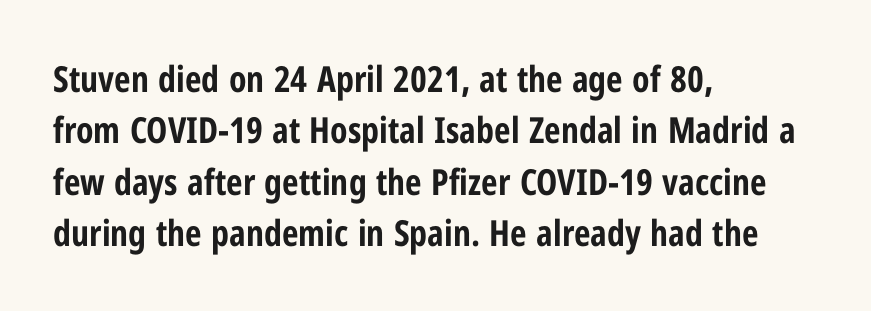
{"serif": "no", "italic": "no", "bold": "yes", "weight": "bold", "width": "condensed", "stroke_contrast": "low", "x_height": "medium", "monospaced": "no", "underline": "no", "align": "left", "line_spacing": "normal", "line_spacing_ratio": 1.43, "letter_spacing": "normal", "letter_spacing_em": 0.0, "glyph_px": 36}
